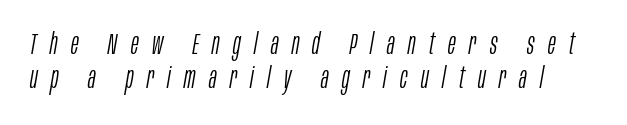
{"italic": "yes", "lean": "right", "slant_degrees": 10, "bold": "no", "weight": "light", "width": "condensed", "stroke_contrast": "low", "x_height": "large", "monospaced": "no", "underline": "no", "line_spacing_ratio": 1.17, "letter_spacing": "wide", "letter_spacing_em": 0.46, "glyph_px": 29}
